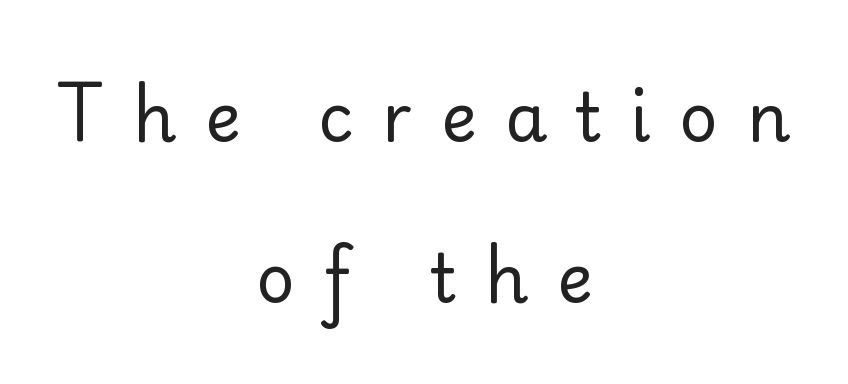
Q: Is the text bold? A: No.
Q: Is the text italic (slanted)? A: No, it is upright.
Q: Is the typeface a serif or a sans-serif typeface? A: Serif.
Q: Is the text underlined? A: No.
Q: How is the paragraph aligned? A: Centered.
Q: Is the spacing between letters normal or unusually wide? A: Unusually wide.
Q: Is the spacing between lines tight, normal or loose? A: Loose.
Q: Width (condensed, normal, or wide)? A: Normal.
Q: Stroke contrast? A: Low.
Q: x-height? A: Small.
Q: Monospaced? A: No.
